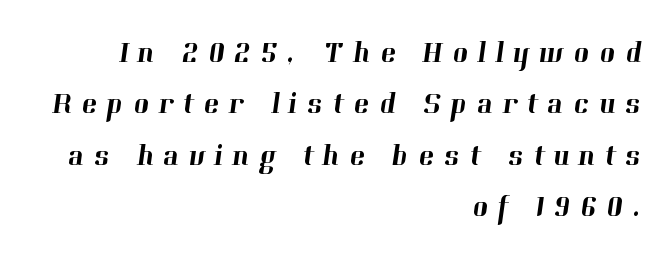
Has an underline been added? It has not. Every row of glyphs terminates at an identical x-position on the right. Here the designer chose a conventional face with non-uniform glyph widths. Students, note that the glyphs here are deliberately spaced far apart. Serif or sans? Serif — the stroke terminals have little feet.
